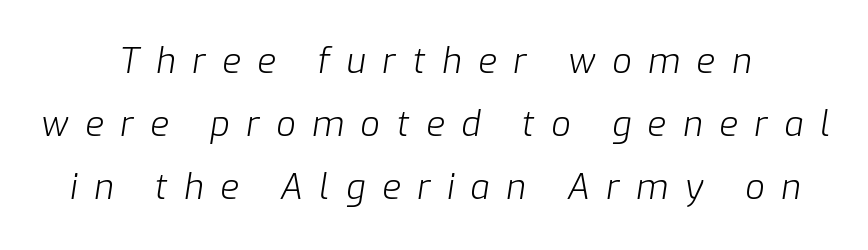
The specimen reads as italic at a glance. In CSS terms this would be text-align: center. Heaviness? Minimal to ordinary, like unemphasized prose. The space beneath each line is pristine and unruled.
